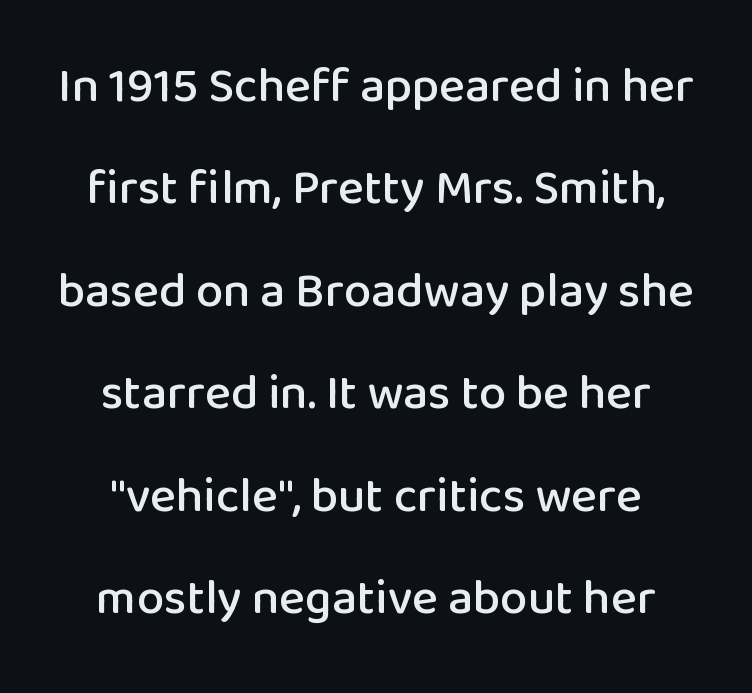
Looks like regular typesetting: each glyph gets only the width it needs. Is the letter spacing exaggerated? No — it looks like the ordinary default. The block of text is sparse from top to bottom, with ample space between rows. The compositor balanced each line on the midline. This sample uses an upright cut, with every glyph sitting square on the baseline.
